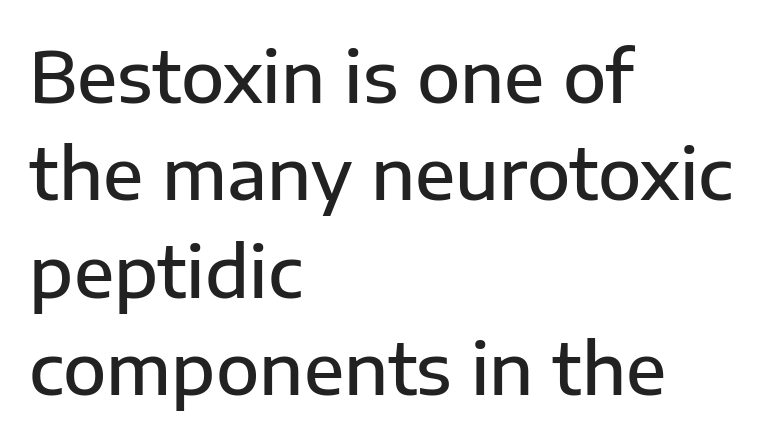
The image shows 71 px semibold sans-serif type, upright; set left-aligned, normal line spacing (1.37x), normal letter spacing, not underlined; low stroke contrast and a medium x-height.
